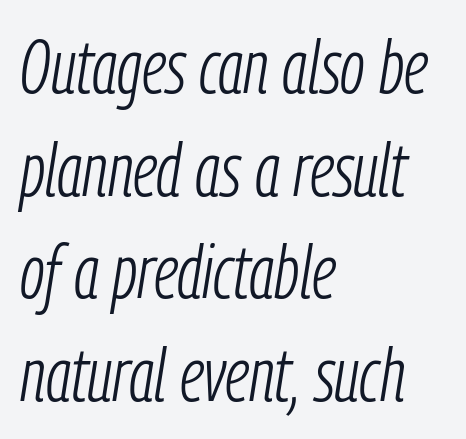
The image shows 75 px light, condensed type, italic (leaning right); set left-aligned, normal line spacing (1.37x), normal letter spacing, not underlined; low stroke contrast and a medium x-height.
